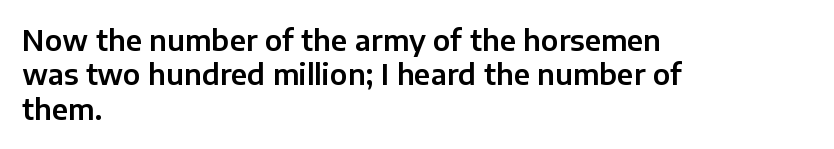
The image shows 28 px sans-serif type, upright; set left-aligned, line spacing 1.23x, normal letter spacing, not underlined; low stroke contrast and a medium x-height.
